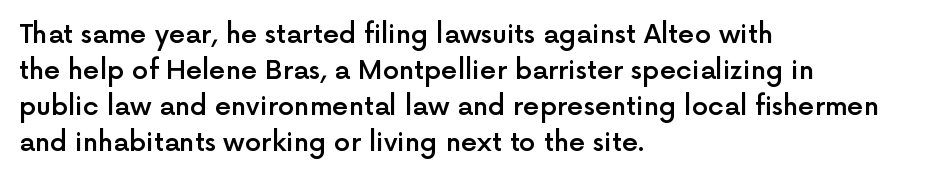
{"italic": "no", "bold": "semi", "underline": "no", "align": "left", "line_spacing": "normal", "line_spacing_ratio": 1.39, "letter_spacing": "normal", "letter_spacing_em": 0.0, "glyph_px": 26}
